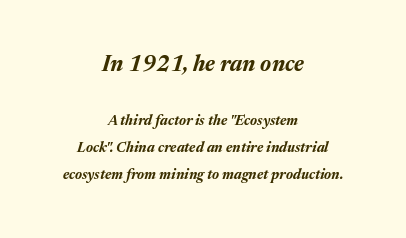
Q: Is the text bold? A: Yes.
Q: Is the text italic (slanted)? A: Yes, it leans right by about 17 degrees.
Q: Is the text underlined? A: No.
Q: How is the paragraph aligned? A: Centered.
Q: Is the spacing between letters normal or unusually wide? A: Normal.
Q: Is the spacing between lines tight, normal or loose? A: Loose.
Q: Which block of text is set in a larger size, the first (top) or the second (bottom)? A: The first (top) one.
